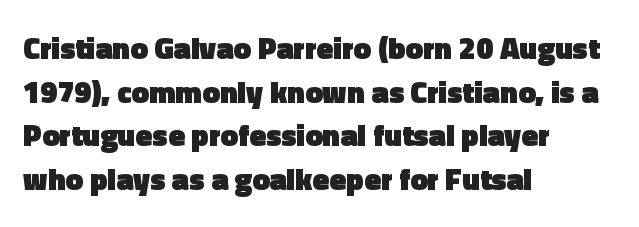
{"serif": "no", "italic": "no", "bold": "yes", "weight": "heavy", "width": "normal", "x_height": "medium", "monospaced": "no", "underline": "no", "align": "left", "line_spacing": "normal", "line_spacing_ratio": 1.41, "letter_spacing": "normal", "letter_spacing_em": 0.0, "glyph_px": 31}
